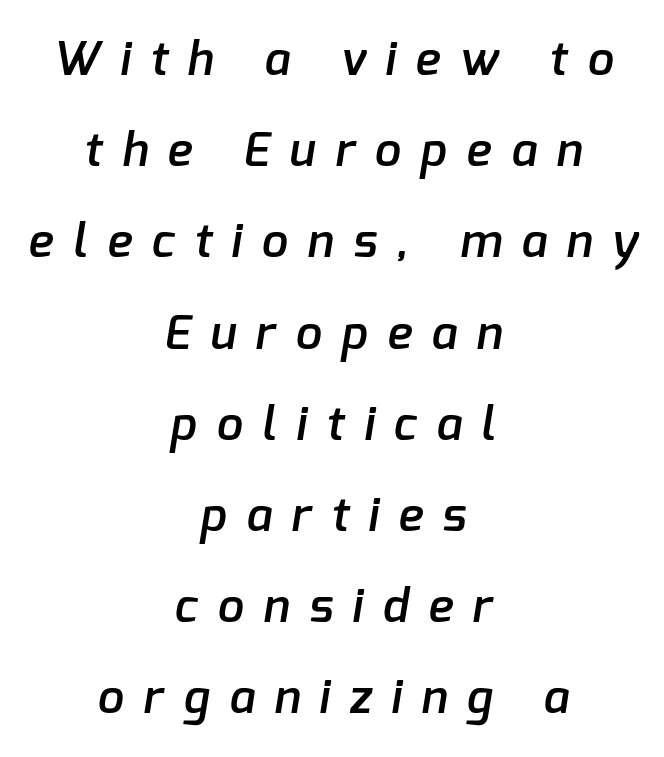
Q: Is the text bold? A: Semi-bold.
Q: Is the typeface a serif or a sans-serif typeface? A: Sans-serif.
Q: Is the text underlined? A: No.
Q: How is the paragraph aligned? A: Centered.
Q: Is the spacing between letters normal or unusually wide? A: Unusually wide.
Q: Is the spacing between lines tight, normal or loose? A: Loose.
Q: Width (condensed, normal, or wide)? A: Normal.
Q: Stroke contrast? A: Low.
Q: x-height? A: Medium.
Q: Monospaced? A: No.
